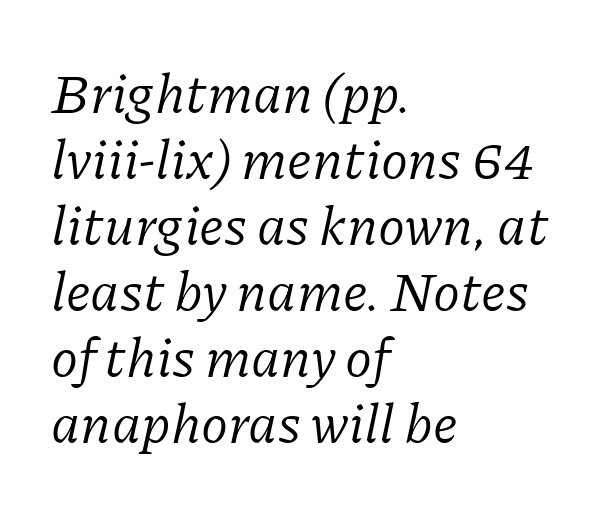
Would a proofreader flag this as italicized? Yes. Beneath every word, the page is bare. The paragraph has a hard left edge and a soft right edge. Here the glyphs are tracked normally, forming tight word shapes. This reads as an unemphasized weight, regular at the heaviest.
